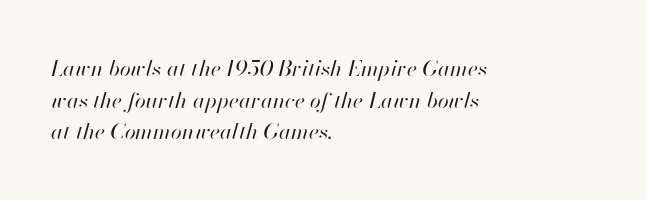
The image shows 22 px text type, italic (leaning right); set left-aligned, normal line spacing (1.44x), normal letter spacing, not underlined.
